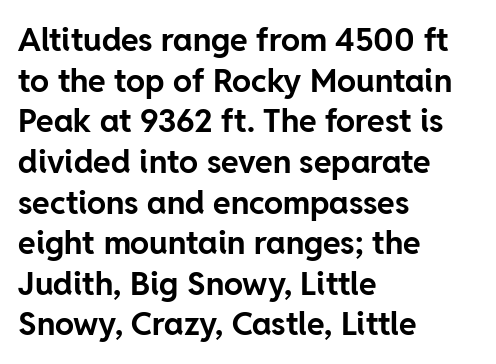
The image shows 32 px bold sans-serif type, upright; set left-aligned, normal line spacing (1.27x), normal letter spacing, not underlined; low stroke contrast and a medium x-height.
